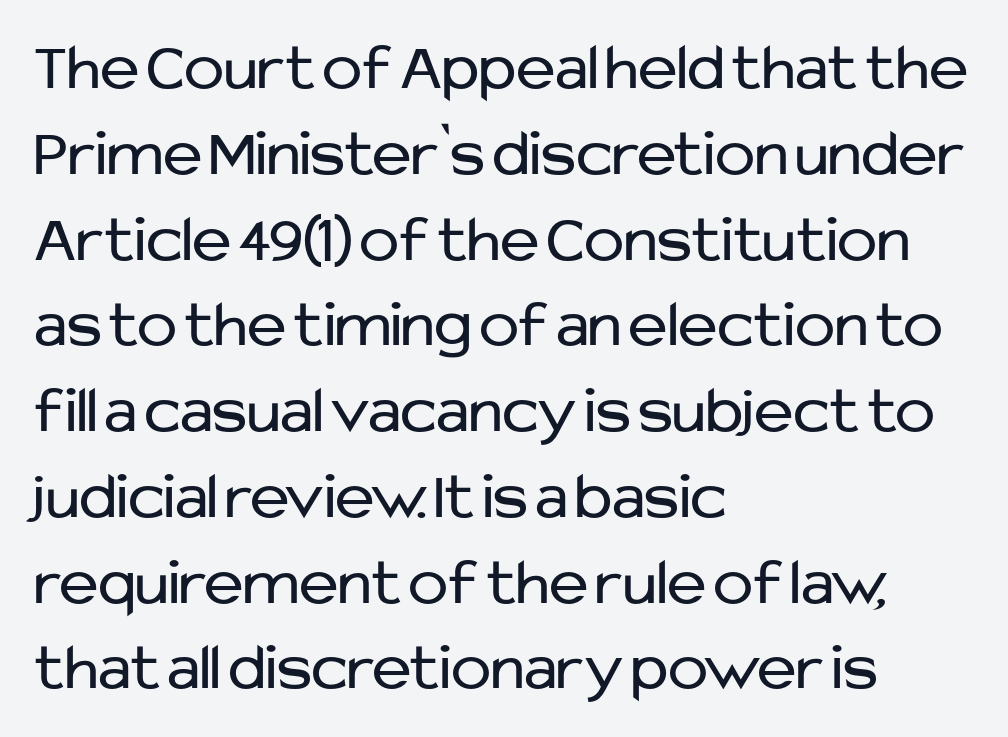
The image shows 67 px regular-weight sans-serif type, upright; set left-aligned, normal line spacing (1.28x), normal letter spacing, not underlined; low stroke contrast and a medium x-height.
